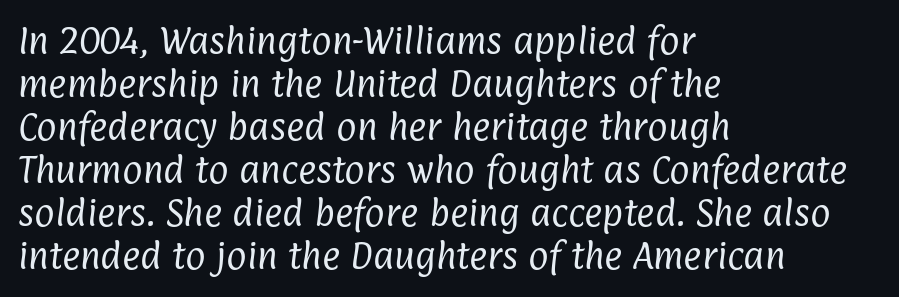
The passage is arranged the way most books set body copy — flush left. Check where the strokes stop: nothing finishes them off — pure sans. Vertically, the passage feels balanced, rows spaced as you'd expect. Caption: face not bold, strokes unweighted. The strip under each line holds only bare page. You could not count columns in this text — the font is proportionally spaced.
